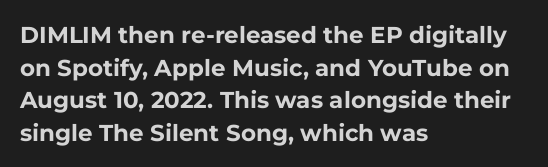
{"italic": "no", "bold": "yes", "underline": "no", "align": "left", "line_spacing": "normal", "line_spacing_ratio": 1.42, "letter_spacing": "normal", "letter_spacing_em": 0.0, "glyph_px": 23}
